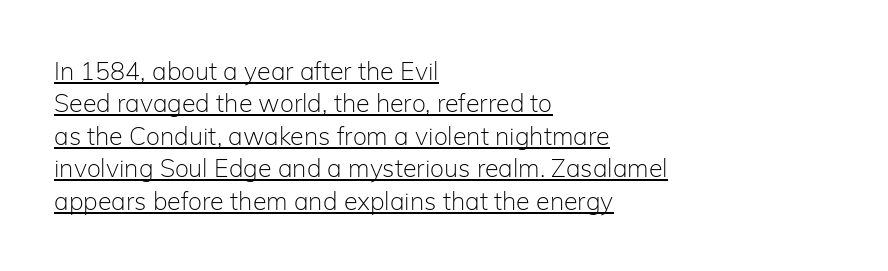
{"italic": "no", "bold": "no", "underline": "yes", "align": "left", "line_spacing": "normal", "line_spacing_ratio": 1.3, "letter_spacing": "normal", "letter_spacing_em": 0.0, "glyph_px": 25}
